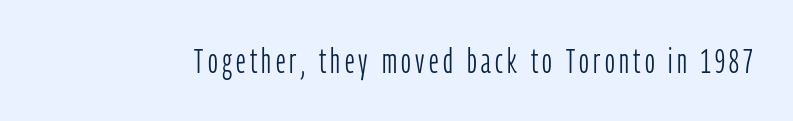
{"serif": "no", "italic": "no", "bold": "no", "weight": "light", "width": "condensed", "stroke_contrast": "low", "x_height": "medium", "monospaced": "no", "underline": "no", "glyph_px": 34}
